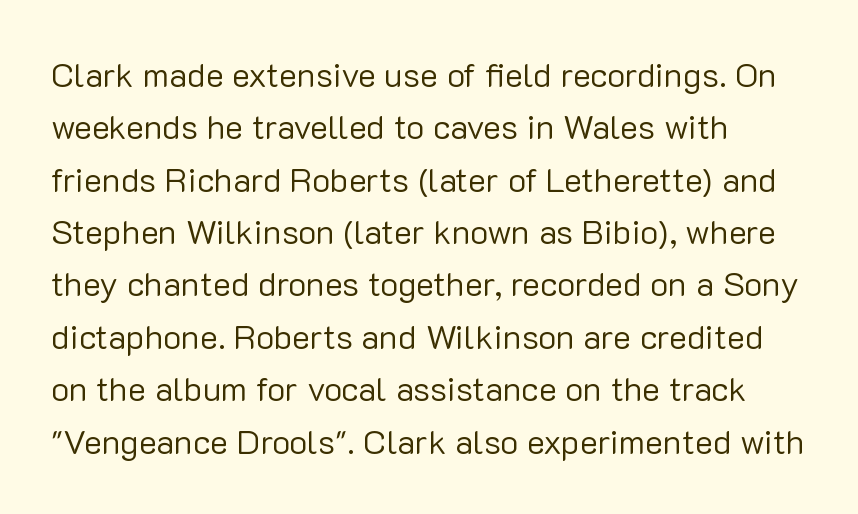
Q: Is the text bold? A: No.
Q: Is the text italic (slanted)? A: No, it is upright.
Q: Is the typeface a serif or a sans-serif typeface? A: Sans-serif.
Q: Is the text underlined? A: No.
Q: How is the paragraph aligned? A: Left-aligned.
Q: Is the spacing between letters normal or unusually wide? A: Normal.
Q: Is the spacing between lines tight, normal or loose? A: Normal.
Q: Width (condensed, normal, or wide)? A: Normal.
Q: Stroke contrast? A: Low.
Q: x-height? A: Medium.
Q: Monospaced? A: No.
